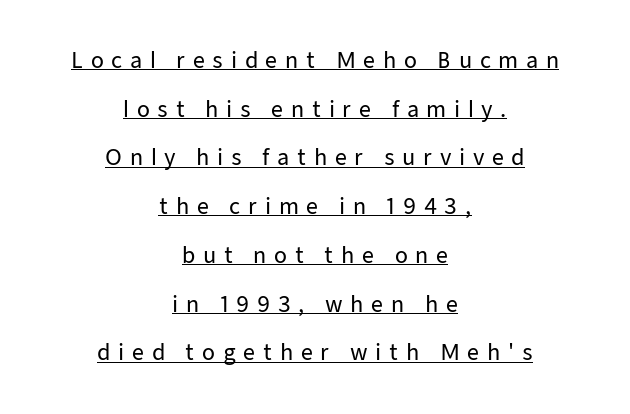
The image shows 21 px text type, upright; set centered, loose line spacing (2.32x), unusually wide letter spacing (+0.36 em), underlined.
